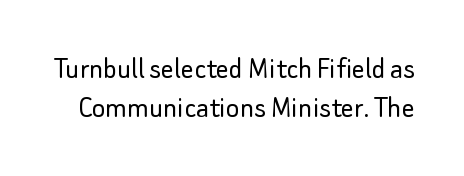
The image shows 32 px light sans-serif type, upright; set line spacing 1.21x, normal letter spacing, not underlined; low stroke contrast and a small x-height.
